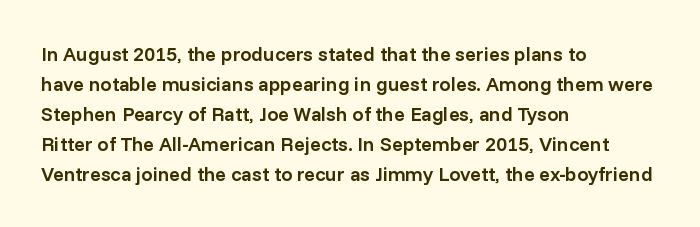
The line-height multiplier appears to be the usual default. This is the regular roman posture of the typeface. This rendering uses left alignment, leaving the right contour irregular. Only glyphs here, with clear space below each row. Default kerning and tracking; the words read as compact shapes.
